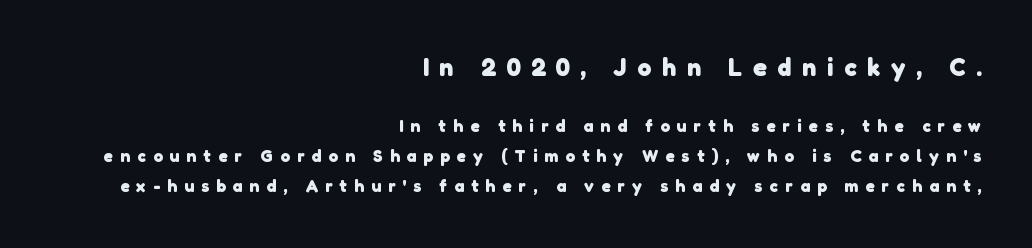
{"bold": "yes", "underline": "no", "align": "right", "line_spacing_ratio": 1.76, "letter_spacing": "wide", "letter_spacing_em": 0.43, "larger_block": "first", "size_ratio": 1.47, "glyph_px": 25}
